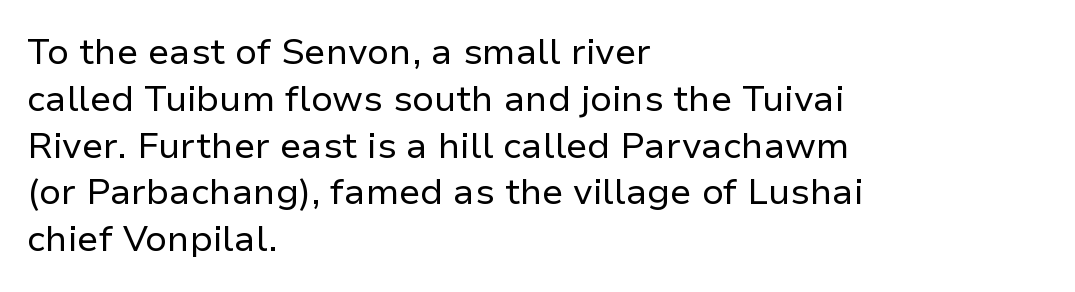
The image shows 36 px regular-weight sans-serif type, upright; set left-aligned, normal line spacing (1.3x), normal letter spacing, not underlined; low stroke contrast and a medium x-height.
